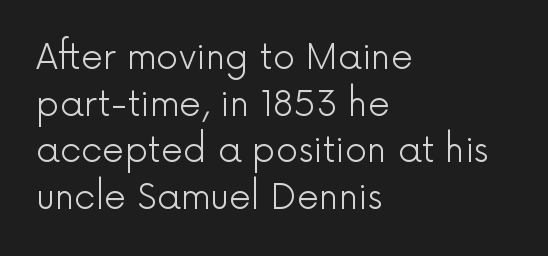
{"serif": "no", "italic": "no", "bold": "no", "weight": "light", "width": "normal", "x_height": "medium", "monospaced": "no", "underline": "no", "align": "left", "line_spacing": "normal", "line_spacing_ratio": 1.33, "letter_spacing": "normal", "letter_spacing_em": 0.0, "glyph_px": 35}
